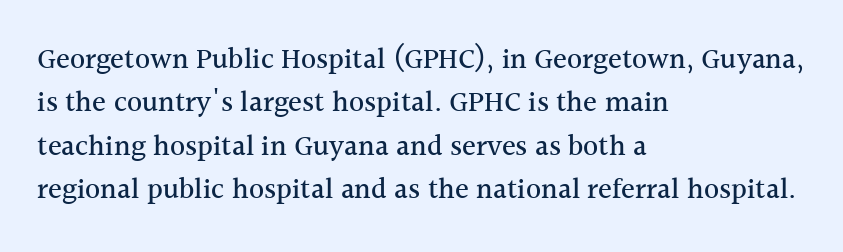
The image shows 29 px serif type, upright; set left-aligned, normal line spacing (1.5x), normal letter spacing, not underlined; a medium x-height.
